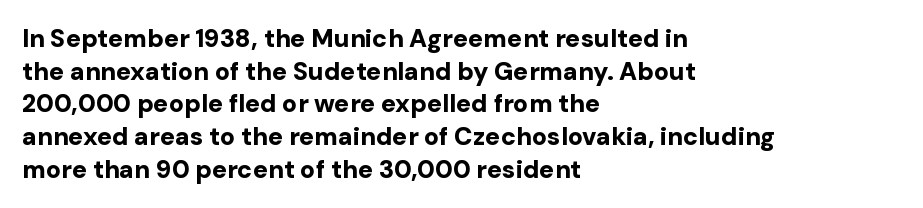
You could call the tracking neutral — neither tight nor loose. Ordinary non-slanted type is in use. Heavy, bold letterforms. Does the copy run flush right? No — it runs flush left. Regular leading.
